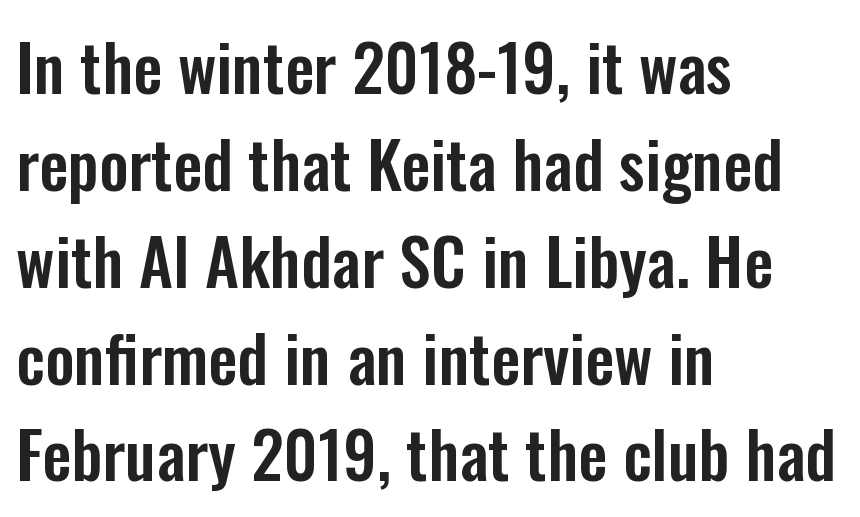
{"serif": "no", "italic": "no", "width": "condensed", "stroke_contrast": "low", "x_height": "medium", "monospaced": "no", "underline": "no", "align": "left", "line_spacing": "normal", "line_spacing_ratio": 1.49, "letter_spacing": "normal", "letter_spacing_em": 0.0, "glyph_px": 65}
